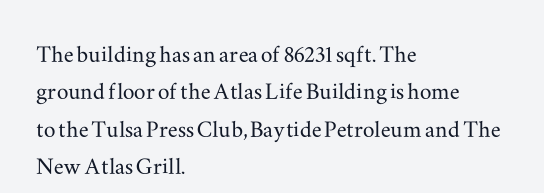
{"serif": "yes", "italic": "no", "width": "wide", "stroke_contrast": "medium", "x_height": "small", "monospaced": "no", "underline": "no", "align": "left", "line_spacing": "normal", "line_spacing_ratio": 1.29, "letter_spacing": "normal", "letter_spacing_em": 0.0, "glyph_px": 29}
